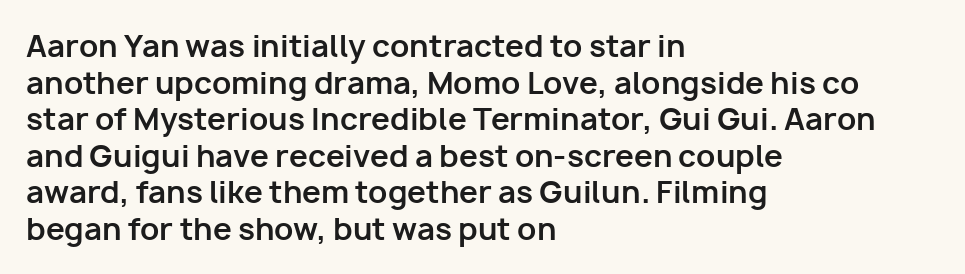
{"serif": "no", "italic": "no", "bold": "yes", "weight": "bold", "width": "normal", "stroke_contrast": "low", "x_height": "medium", "monospaced": "no", "underline": "no", "align": "left", "line_spacing_ratio": 1.22, "letter_spacing": "normal", "letter_spacing_em": 0.0, "glyph_px": 30}
